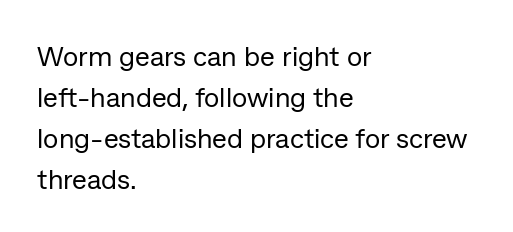
The image shows 28 px regular-weight sans-serif type, upright; set left-aligned, normal line spacing (1.46x), normal letter spacing, not underlined; low stroke contrast and a medium x-height.
